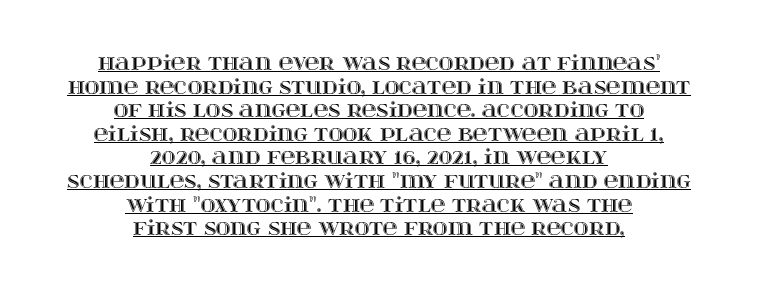
{"italic": "no", "underline": "yes", "align": "center", "line_spacing_ratio": 1.18, "letter_spacing": "normal", "letter_spacing_em": 0.0, "glyph_px": 20}
